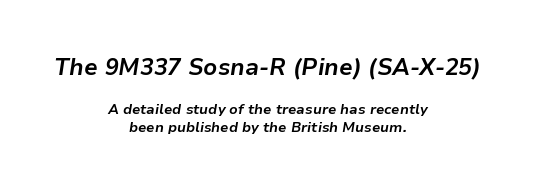
The image shows 23 px bold type, italic (leaning right); set centered, normal line spacing (1.3x), normal letter spacing, not underlined; the first (top) block is 1.64x larger.
